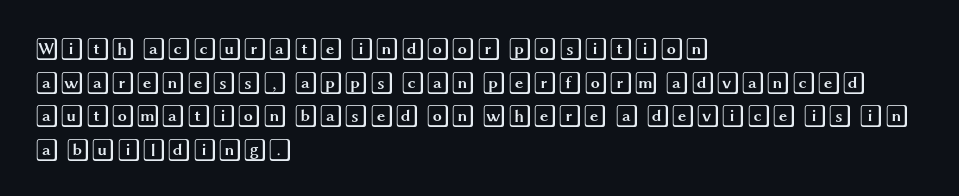
{"italic": "no", "underline": "no", "align": "left", "line_spacing": "normal", "line_spacing_ratio": 1.46, "letter_spacing": "normal", "letter_spacing_em": 0.0, "glyph_px": 23}
